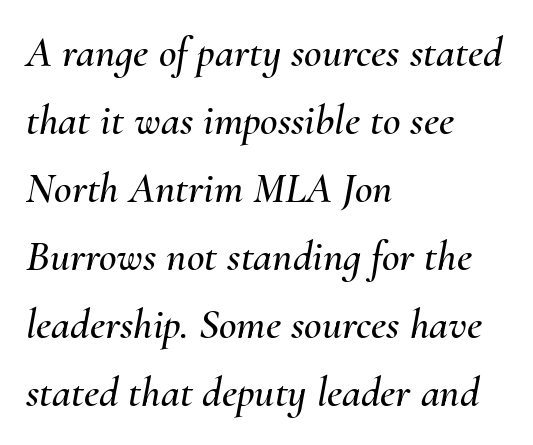
{"italic": "yes", "lean": "right", "slant_degrees": 10, "width": "normal", "stroke_contrast": "medium", "x_height": "small", "monospaced": "no", "underline": "no", "align": "left", "line_spacing": "normal", "line_spacing_ratio": 1.58, "letter_spacing": "normal", "letter_spacing_em": 0.0, "glyph_px": 43}
